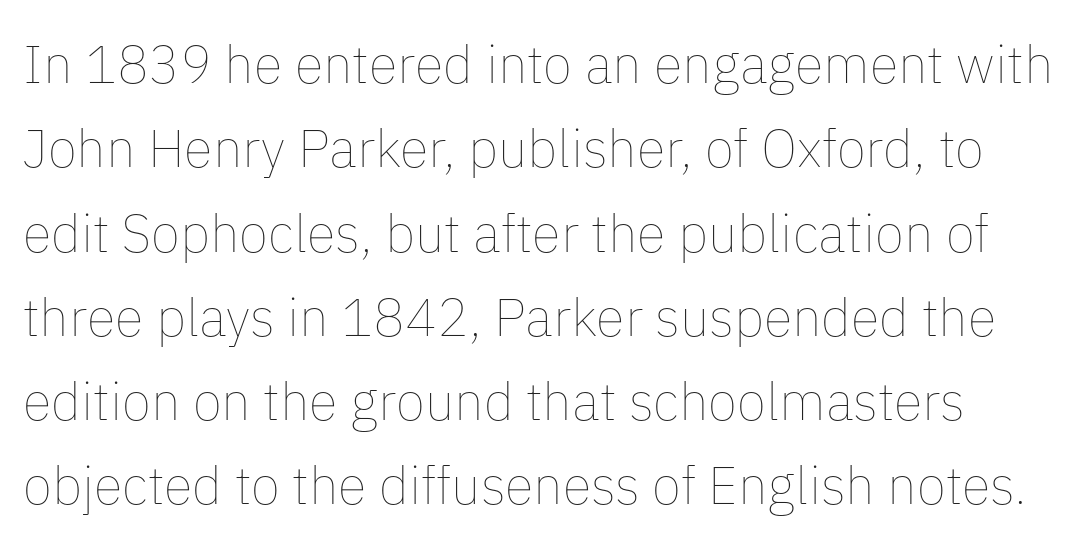
The image shows 53 px thin type, upright; set normal line spacing (1.59x), normal letter spacing, not underlined; low stroke contrast and a medium x-height.
